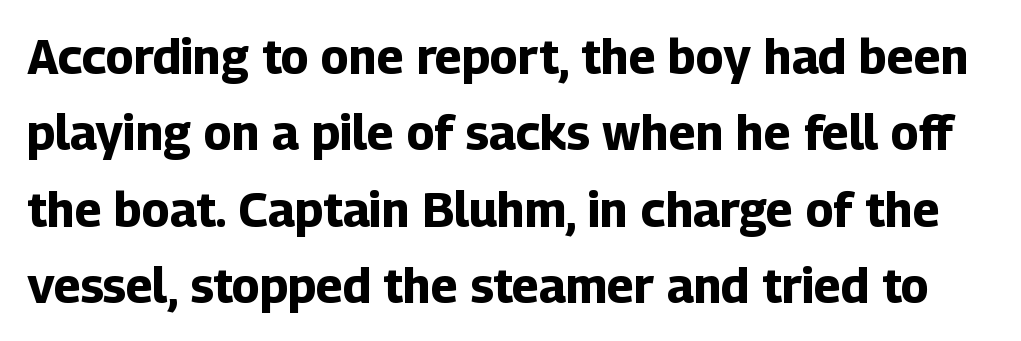
{"serif": "no", "italic": "no", "bold": "yes", "weight": "bold", "width": "normal", "stroke_contrast": "low", "x_height": "medium", "monospaced": "no", "underline": "no", "line_spacing": "normal", "line_spacing_ratio": 1.59, "letter_spacing": "normal", "letter_spacing_em": 0.0, "glyph_px": 48}
